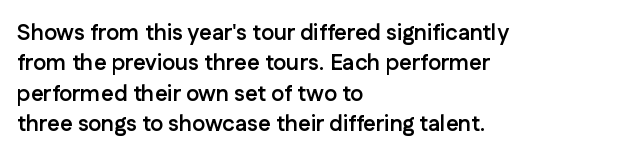
The paragraph shown leans on its left margin. The glyphs have the mass of a bold cut. How are the letters spaced? Ordinarily, with no added tracking. This sample uses an upright cut, with every glyph sitting square on the baseline.
